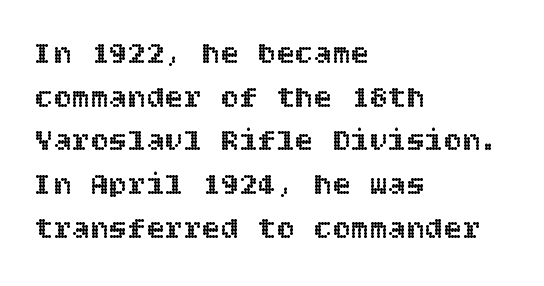
The image shows 31 px text type, upright; set left-aligned, normal line spacing (1.41x), normal letter spacing, not underlined; a large x-height.
